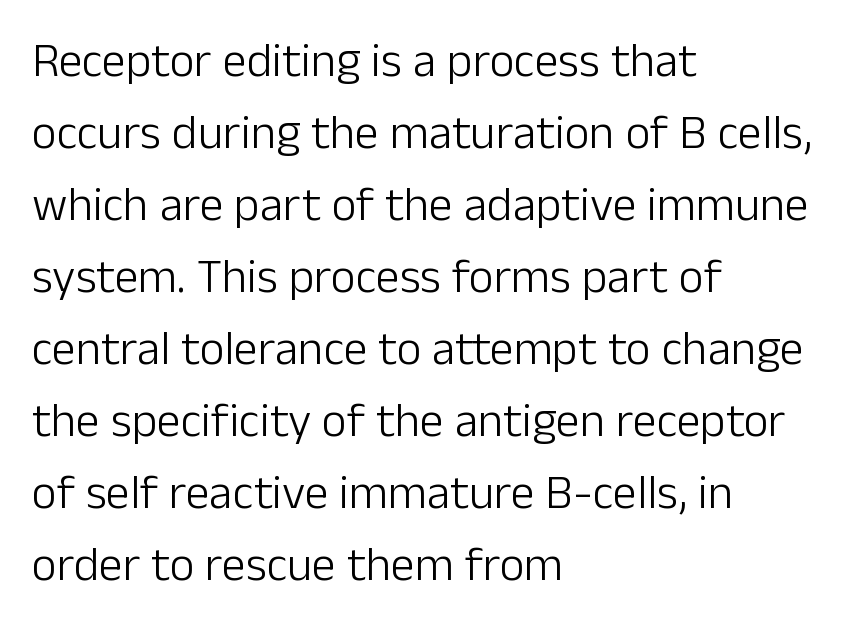
{"serif": "no", "italic": "no", "bold": "no", "weight": "light", "width": "normal", "stroke_contrast": "low", "x_height": "medium", "monospaced": "no", "underline": "no", "align": "left", "line_spacing": "normal", "line_spacing_ratio": 1.5, "letter_spacing": "normal", "letter_spacing_em": 0.0, "glyph_px": 48}
